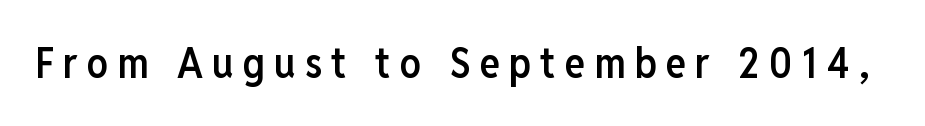
The image shows 42 px semibold, condensed sans-serif type, upright; set unusually wide letter spacing (+0.22 em), not underlined; low stroke contrast and a medium x-height.
